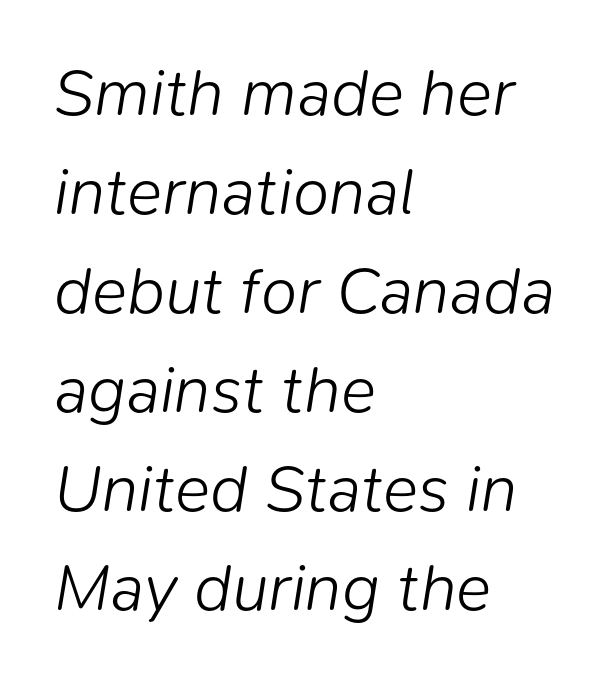
{"italic": "yes", "lean": "right", "slant_degrees": 9, "bold": "no", "weight": "light", "width": "normal", "stroke_contrast": "low", "x_height": "medium", "monospaced": "no", "underline": "no", "align": "left", "line_spacing": "normal", "line_spacing_ratio": 1.5, "letter_spacing": "normal", "letter_spacing_em": 0.0, "glyph_px": 66}
